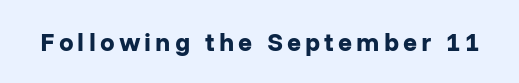
Heavy, bold letterforms. Tall strokes in this sample are plumb rather than angled. The strip under each line holds only bare page.
